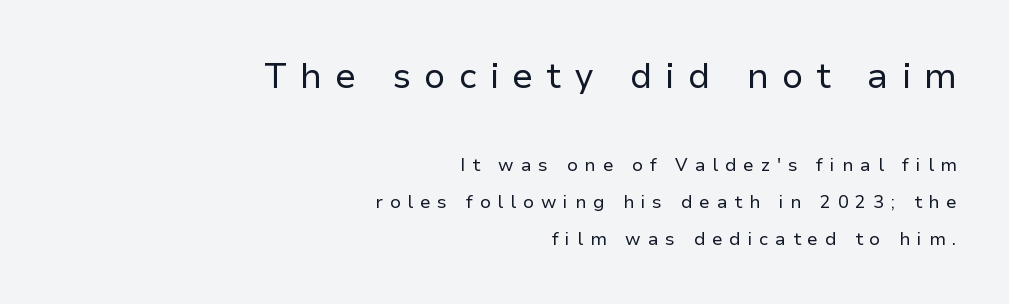
{"serif": "no", "italic": "no", "bold": "no", "weight": "regular", "width": "normal", "stroke_contrast": "low", "x_height": "medium", "monospaced": "no", "underline": "no", "align": "right", "line_spacing": "loose", "line_spacing_ratio": 2.05, "letter_spacing": "wide", "letter_spacing_em": 0.38, "larger_block": "first", "size_ratio": 1.94, "glyph_px": 35}
